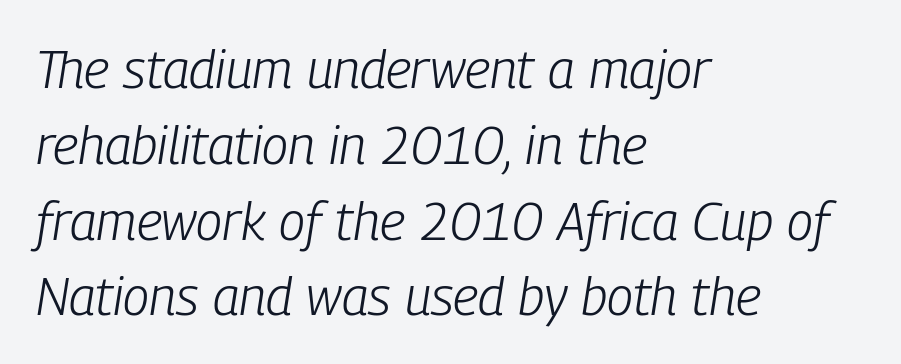
The image shows 53 px light, condensed type, italic (leaning right); set left-aligned, normal line spacing (1.43x), normal letter spacing, not underlined; low stroke contrast and a medium x-height.
